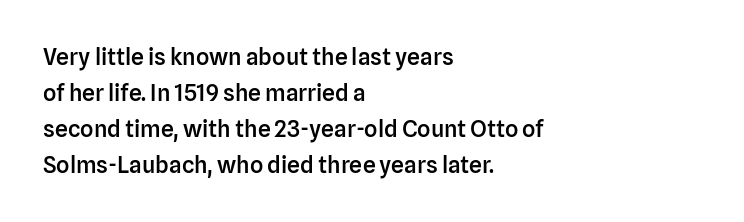
{"italic": "no", "bold": "semi", "underline": "no", "align": "left", "line_spacing": "normal", "line_spacing_ratio": 1.56, "letter_spacing": "normal", "letter_spacing_em": 0.0, "glyph_px": 23}
